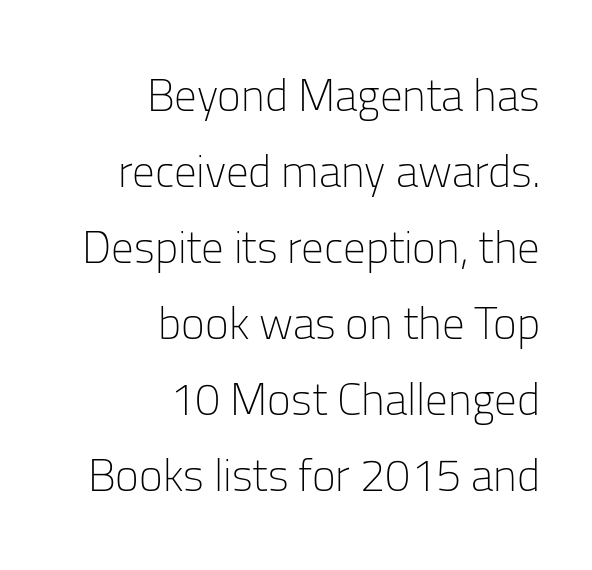
These lines are composed in type without serifs. Ordinary non-slanted type is in use. The rag falls on the left side of this text block. No extra ink here — the face is not bold.
